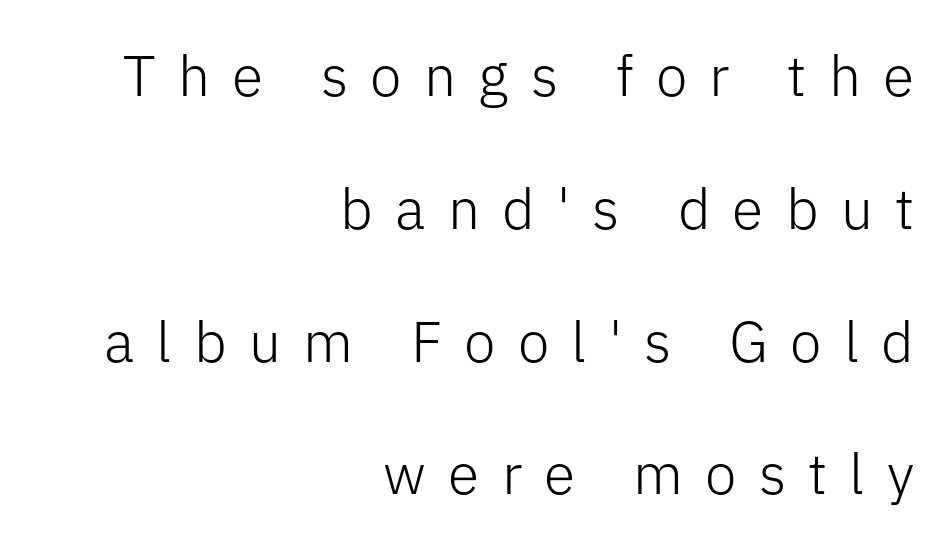
{"serif": "no", "italic": "no", "bold": "no", "weight": "light", "width": "normal", "stroke_contrast": "low", "x_height": "medium", "monospaced": "no", "underline": "no", "align": "right", "line_spacing": "loose", "line_spacing_ratio": 2.33, "letter_spacing": "wide", "letter_spacing_em": 0.39, "glyph_px": 57}
